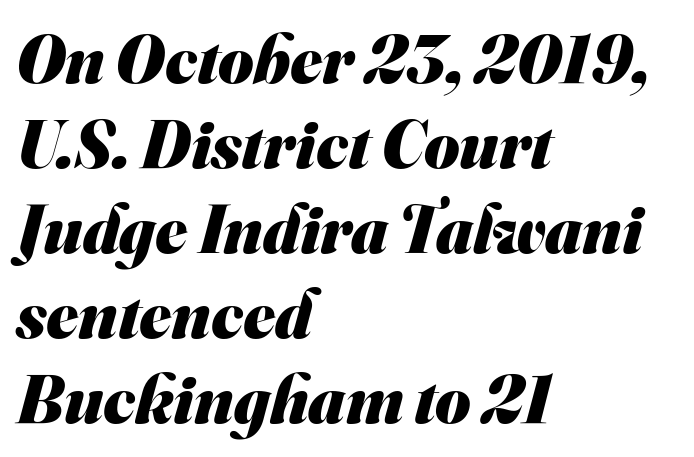
These lines carry a lot of weight — the face is fully bold. Leading matches the norm, producing a regular column. Each line starts at the same left margin while the right side varies. You could not count columns in this text — the font is proportionally spaced. The gap between lines stays unmarked. Glyph-to-glyph distance matches everyday printed text.
